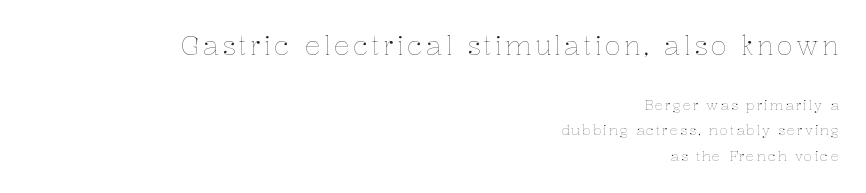
Q: Is the text bold? A: No.
Q: Is the text italic (slanted)? A: No, it is upright.
Q: Is the text underlined? A: No.
Q: How is the paragraph aligned? A: Right-aligned.
Q: Which block of text is set in a larger size, the first (top) or the second (bottom)? A: The first (top) one.
